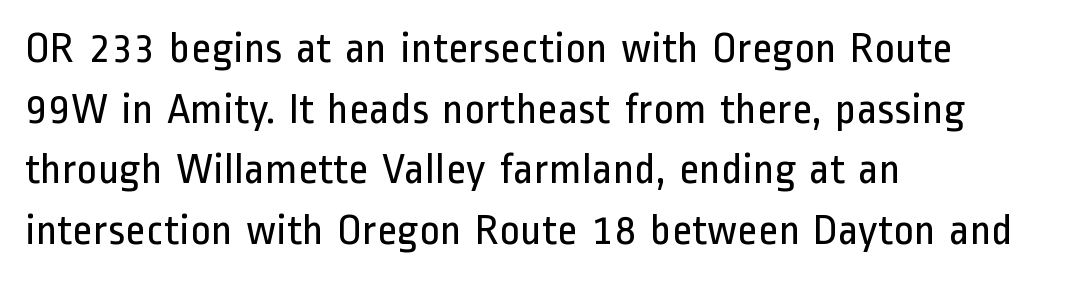
The strokes are not fattened; the text isn't bold. Is this a fixed-width face? No — the glyphs have proportional, varying widths. Teacher's note: observe the even left margin — that is flush-left alignment. Italic: no, the glyphs are upright roman.
